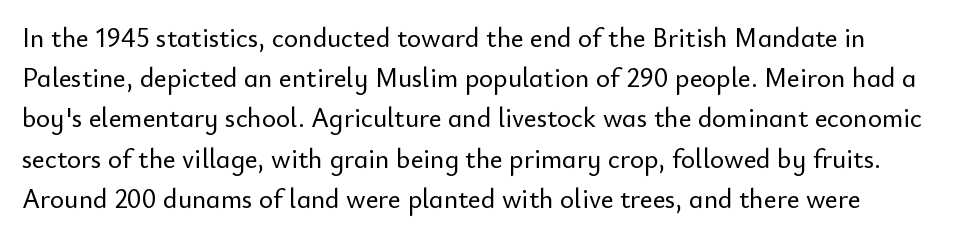
{"italic": "no", "underline": "no", "align": "left", "line_spacing": "normal", "line_spacing_ratio": 1.49, "letter_spacing": "normal", "letter_spacing_em": 0.0, "glyph_px": 27}
